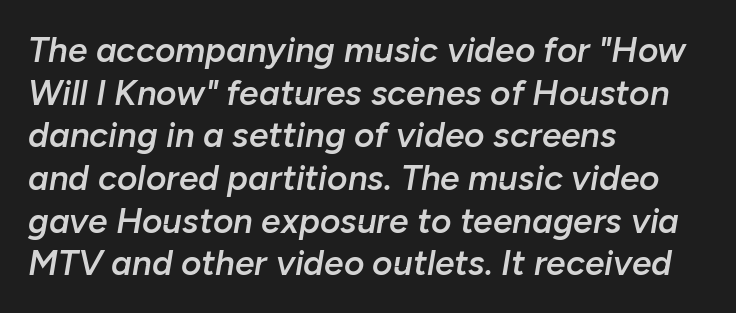
No extra tracking has been applied to these lines. Varying glyph widths throughout — classic text-font behaviour. This rendering features lettering with no underline. Typographic density is moderately raised because the face is semibold.
